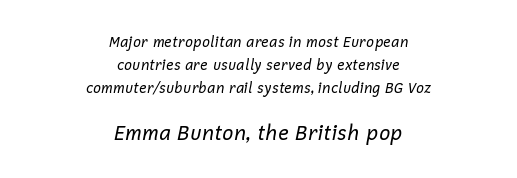
These lines were composed using italics. A typesetter would call this leading conventional body-copy spacing. The passage is arranged like a title page — every line centered. Plain, unruled lines of type.
